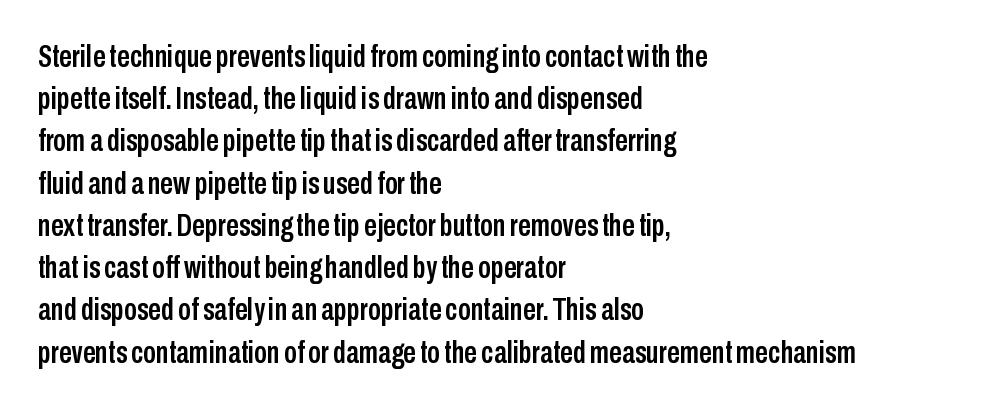
To sum up the face: it is a sans, with no serifs. The foot of each line stays bare and open. Where is the straight margin? On the left. How would I describe the line gaps? Plain and ordinary. Honestly, the letter spacing is just normal — you wouldn't notice it. Proportional: the letters do not fall into vertical columns.
